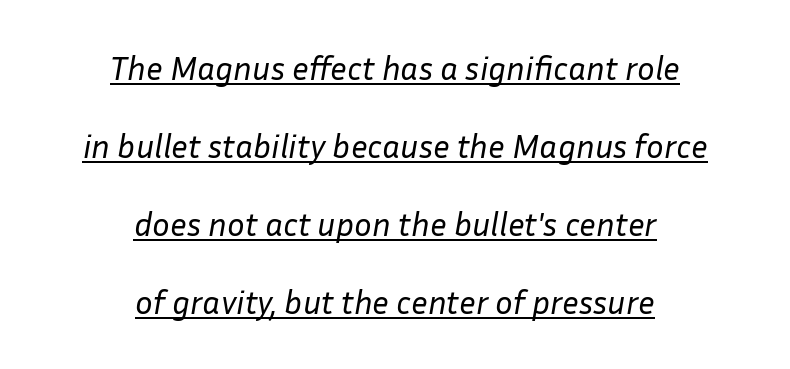
{"italic": "yes", "lean": "right", "slant_degrees": 10, "bold": "no", "weight": "regular", "width": "normal", "stroke_contrast": "low", "x_height": "medium", "monospaced": "no", "underline": "yes", "align": "center", "line_spacing": "loose", "line_spacing_ratio": 2.36, "letter_spacing": "normal", "letter_spacing_em": 0.0, "glyph_px": 33}
